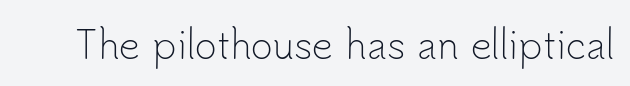
Q: Is the text bold? A: No.
Q: Is the text italic (slanted)? A: No, it is upright.
Q: Is the typeface a serif or a sans-serif typeface? A: Sans-serif.
Q: Is the text underlined? A: No.
Q: Is the spacing between letters normal or unusually wide? A: Normal.
Q: Width (condensed, normal, or wide)? A: Normal.
Q: Stroke contrast? A: Low.
Q: x-height? A: Small.
Q: Monospaced? A: No.
